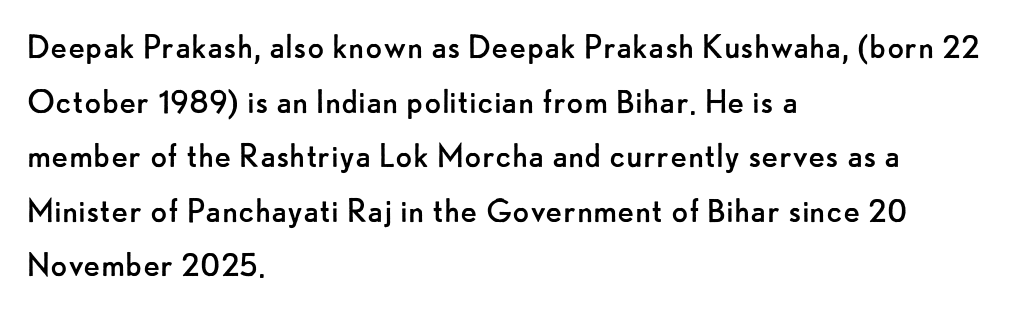
Summary of vertical rhythm: regular, with standard interline spacing. The setting favours the left margin, as ordinary paragraphs usually do. You can tell it's not italic because the verticals are truly vertical. Lines of text with bare space underneath.
